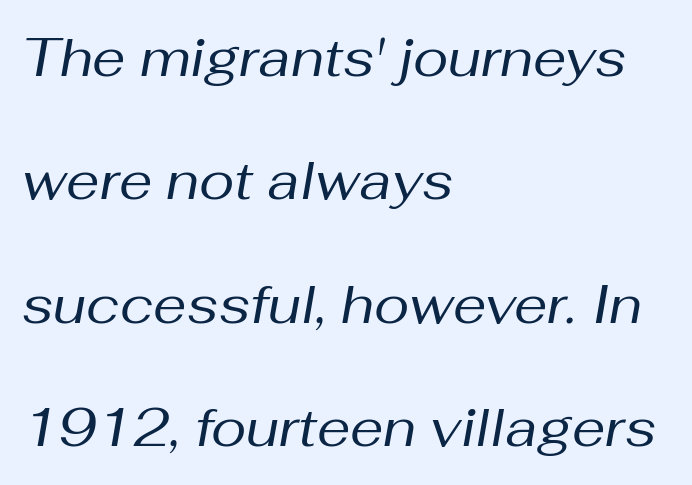
The letterforms sit shoulder to shoulder at normal distance. The whole block is typeset with a tilt. Leading: increased. Horizontally, the lines are justified to the leading edge only. The rendering uses natural spacing where letterforms have individual widths. Plain, unruled lines of type.
